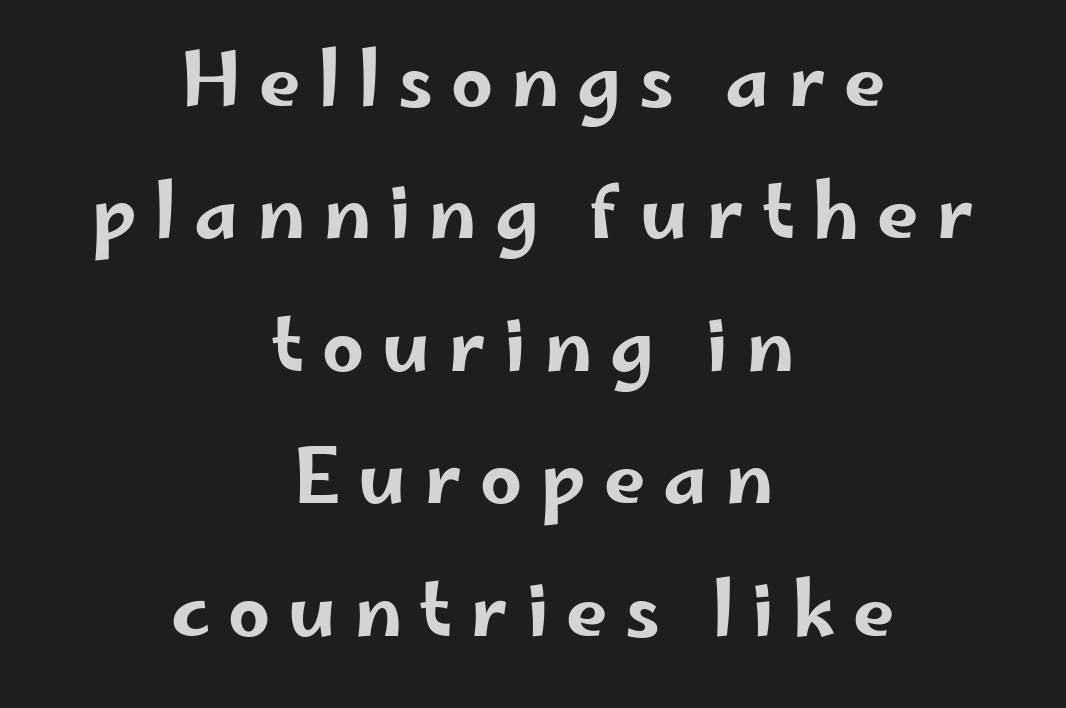
The image shows 74 px wide sans-serif type, upright; set centered, line spacing 1.79x, unusually wide letter spacing (+0.24 em), not underlined; low stroke contrast and a small x-height.
